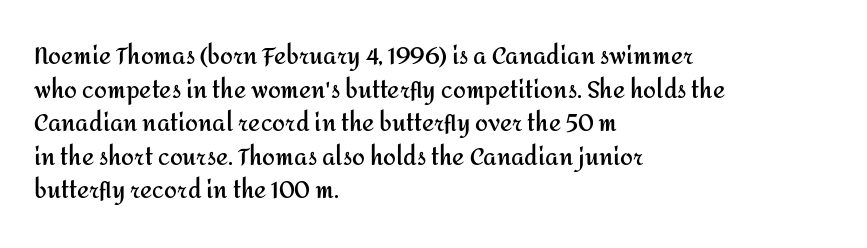
The image shows 23 px bold type, upright; set left-aligned, normal line spacing (1.46x), normal letter spacing, not underlined.
